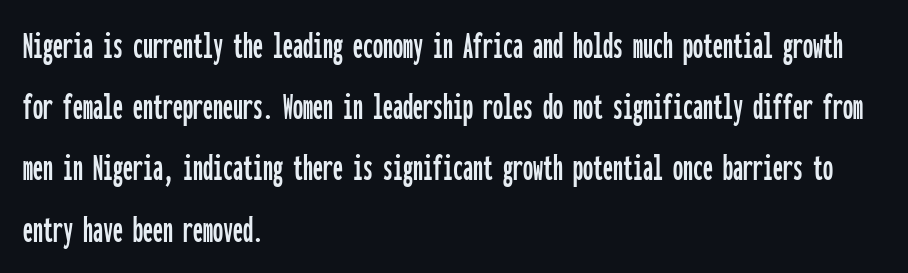
Short and long lines alike share a common starting point at left. You can tell from the bare stems that sans-serif type was used. Between one letter and the next there's only the usual sliver of space. Vertical spacing — default.
